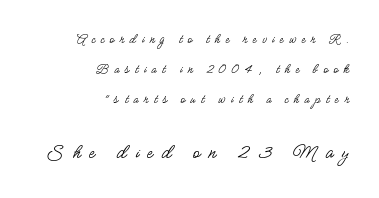
The image shows 22 px text type; set right-aligned, loose line spacing (2.15x), unusually wide letter spacing (+0.39 em), not underlined; the second (bottom) block is 1.57x larger.
